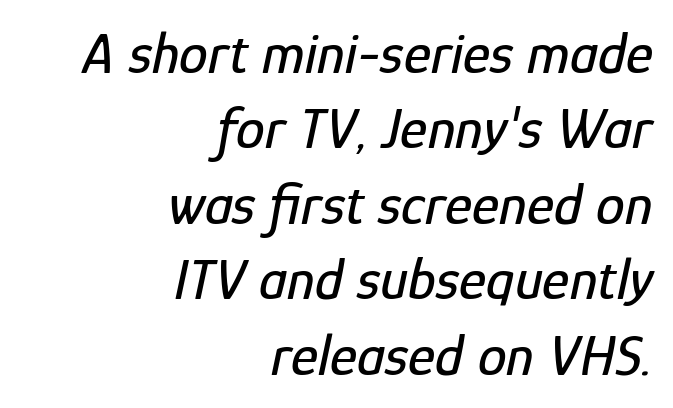
{"italic": "yes", "lean": "right", "slant_degrees": 12, "width": "condensed", "stroke_contrast": "low", "x_height": "medium", "monospaced": "no", "underline": "no", "align": "right", "line_spacing": "normal", "line_spacing_ratio": 1.3, "letter_spacing": "normal", "letter_spacing_em": 0.0, "glyph_px": 58}
